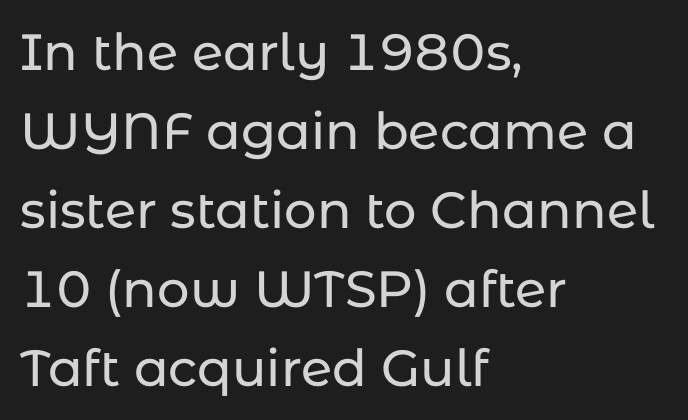
{"serif": "no", "italic": "no", "width": "normal", "stroke_contrast": "low", "x_height": "medium", "monospaced": "no", "underline": "no", "align": "left", "line_spacing": "normal", "line_spacing_ratio": 1.55, "letter_spacing": "normal", "letter_spacing_em": 0.0, "glyph_px": 51}
